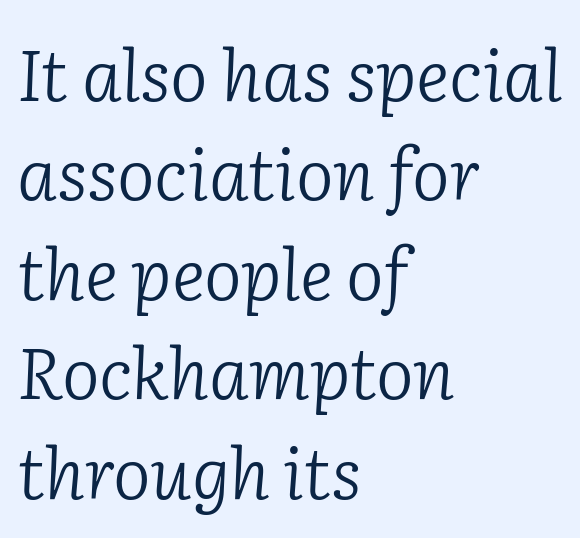
The font is comparable to plain body text, perhaps lighter. Do the characters align in a grid? No, the font is proportional. The vertical gap from one line to the next is medium. This sample uses an oblique cut, with every glyph tilted off the vertical. Serif or sans? Serif — the stroke terminals have little feet.
